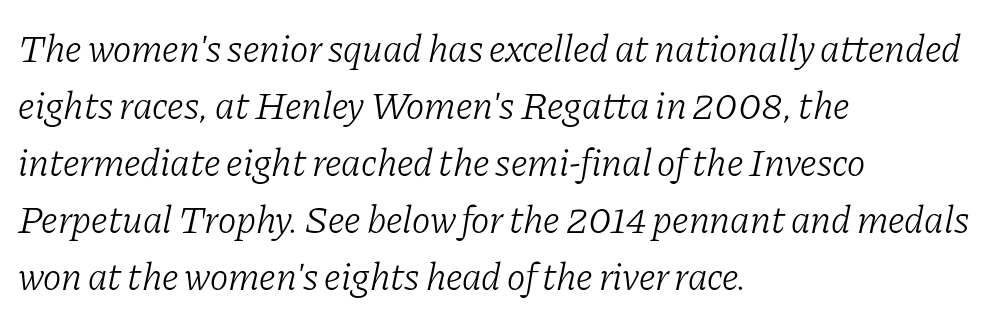
The image shows 39 px light serif type, italic (leaning right); set left-aligned, normal line spacing (1.46x), normal letter spacing, not underlined; low stroke contrast and a medium x-height.
